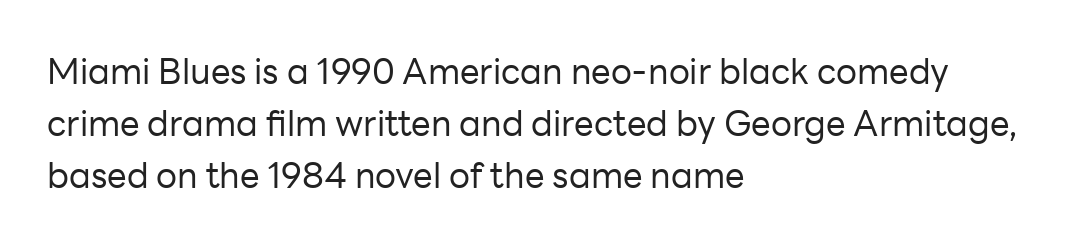
Q: Is the text bold? A: No.
Q: Is the text italic (slanted)? A: No, it is upright.
Q: Is the typeface a serif or a sans-serif typeface? A: Sans-serif.
Q: Is the text underlined? A: No.
Q: How is the paragraph aligned? A: Left-aligned.
Q: Is the spacing between letters normal or unusually wide? A: Normal.
Q: Is the spacing between lines tight, normal or loose? A: Normal.
Q: Width (condensed, normal, or wide)? A: Normal.
Q: Stroke contrast? A: Low.
Q: x-height? A: Medium.
Q: Monospaced? A: No.
